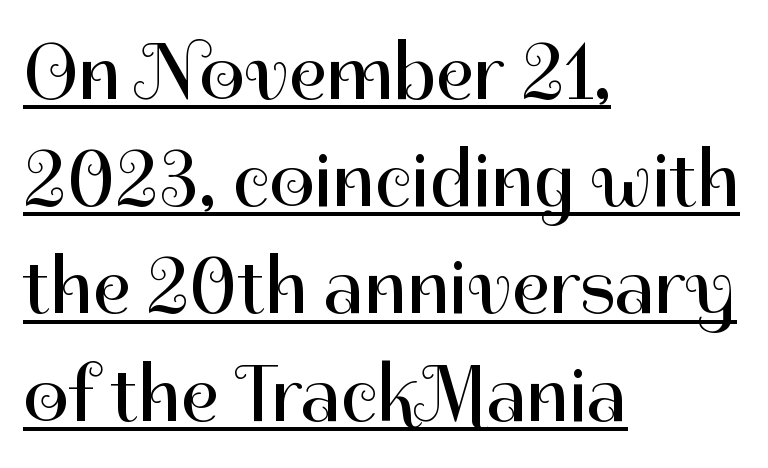
{"serif": "no", "italic": "no", "bold": "no", "weight": "regular", "width": "normal", "stroke_contrast": "high", "x_height": "medium", "monospaced": "no", "underline": "yes", "align": "left", "line_spacing": "normal", "line_spacing_ratio": 1.34, "letter_spacing": "normal", "letter_spacing_em": 0.0, "glyph_px": 80}
